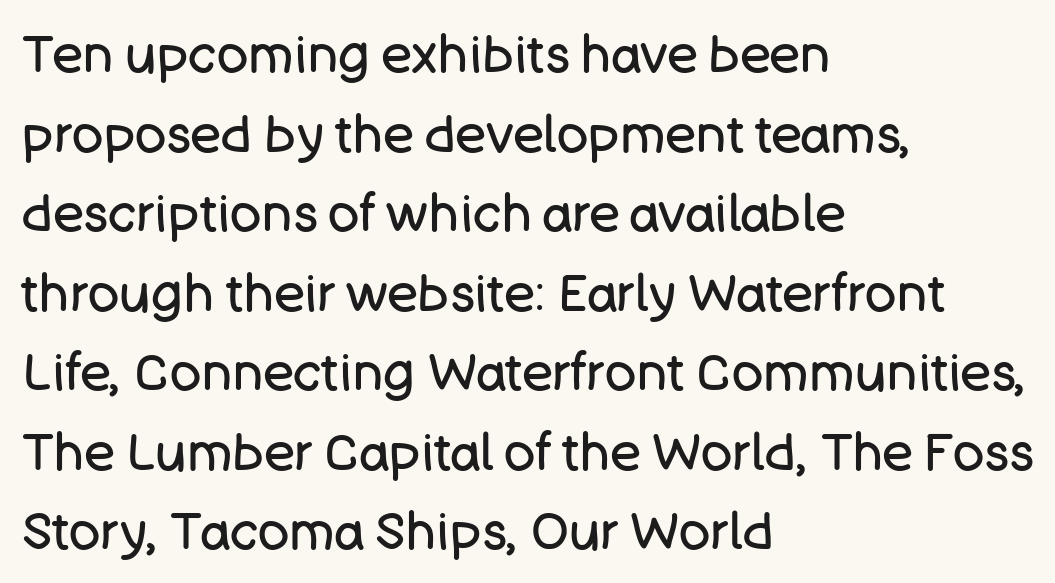
Vertically, the passage feels balanced, rows spaced as you'd expect. Plain, unruled lines of type. This is not heavy type; no bold has been used. You could not count columns in this text — the font is proportionally spaced. The ragged edge is on the right, which tells us the setting is flush left. The rendering keeps characters at their native spacing.
